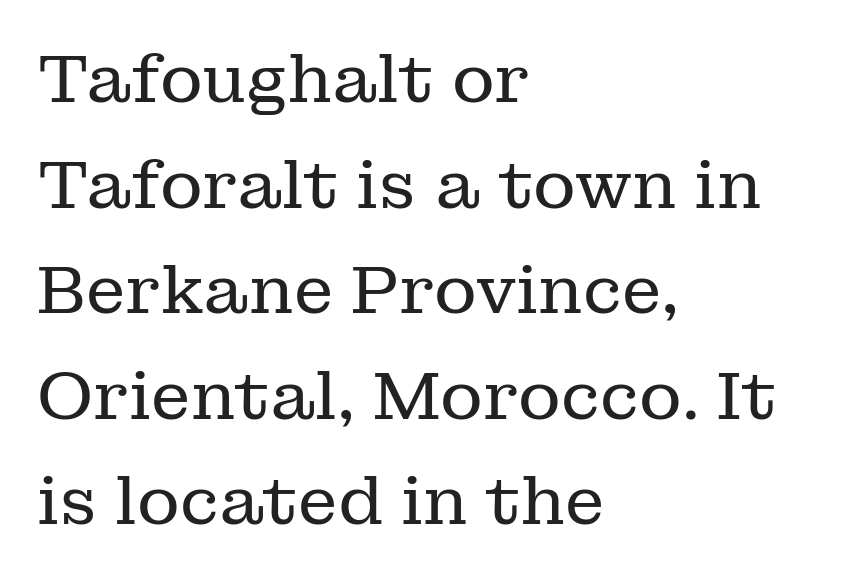
Check the space under the baseline: it is left empty. Is the letter spacing exaggerated? No — it looks like the ordinary default. The lines are quadded left. The font is comparable to plain body text, perhaps lighter. Do the characters align in a grid? No, the font is proportional. Students, observe: this is what conventionally led text looks like.
